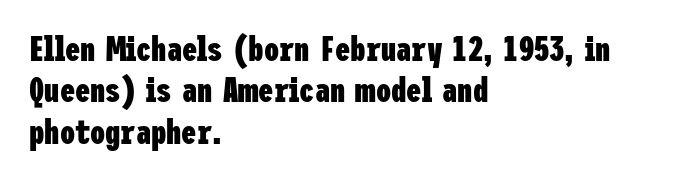
{"serif": "no", "italic": "no", "bold": "yes", "weight": "heavy", "width": "condensed", "stroke_contrast": "low", "x_height": "medium", "underline": "no", "align": "left", "line_spacing_ratio": 1.22, "letter_spacing": "normal", "letter_spacing_em": 0.0, "glyph_px": 34}
